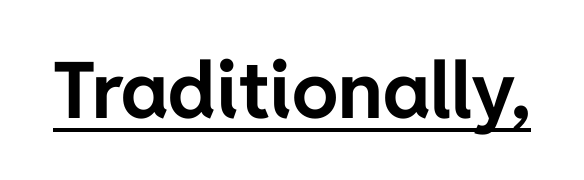
Q: Is the text bold? A: Yes.
Q: Is the text italic (slanted)? A: No, it is upright.
Q: Is the typeface a serif or a sans-serif typeface? A: Sans-serif.
Q: Is the text underlined? A: Yes.
Q: Is the spacing between letters normal or unusually wide? A: Normal.
Q: Width (condensed, normal, or wide)? A: Normal.
Q: Stroke contrast? A: Low.
Q: x-height? A: Medium.
Q: Monospaced? A: No.
